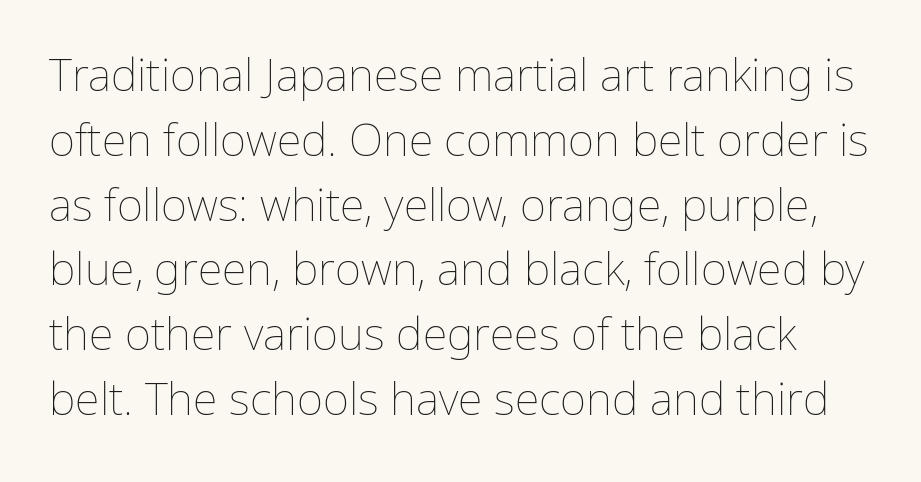
The passage shown is typed in a proportional face where columns would drift. Italic? Not at all — the glyphs are vertical. Underline: absent. The typeface has the unassuming heft of standard copy or less.
